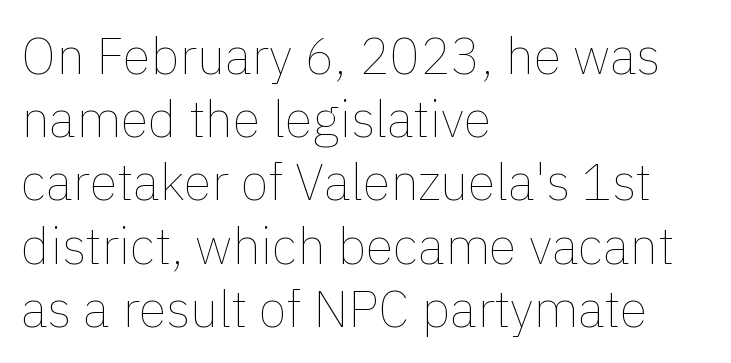
Q: Is the text bold? A: No.
Q: Is the text italic (slanted)? A: No, it is upright.
Q: Is the text underlined? A: No.
Q: How is the paragraph aligned? A: Left-aligned.
Q: Is the spacing between letters normal or unusually wide? A: Normal.
Q: Width (condensed, normal, or wide)? A: Normal.
Q: x-height? A: Medium.
Q: Monospaced? A: No.
